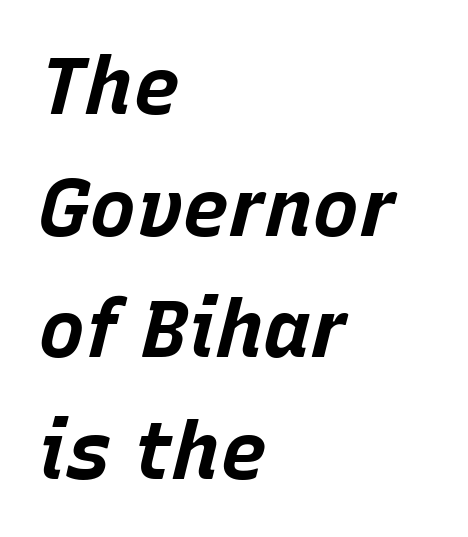
{"italic": "yes", "lean": "right", "slant_degrees": 15, "bold": "yes", "weight": "bold", "width": "normal", "stroke_contrast": "low", "x_height": "large", "monospaced": "no", "underline": "no", "align": "left", "line_spacing": "normal", "line_spacing_ratio": 1.54, "letter_spacing": "normal", "letter_spacing_em": 0.0, "glyph_px": 79}
